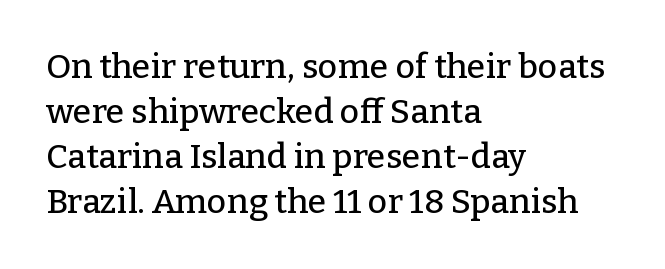
{"serif": "yes", "italic": "no", "width": "normal", "stroke_contrast": "low", "x_height": "medium", "monospaced": "no", "underline": "no", "align": "left", "line_spacing": "normal", "line_spacing_ratio": 1.32, "letter_spacing": "normal", "letter_spacing_em": 0.0, "glyph_px": 34}
